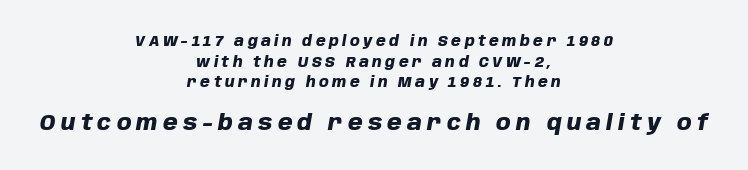
{"italic": "yes", "lean": "right", "slant_degrees": 10, "bold": "yes", "underline": "no", "align": "center", "line_spacing": "normal", "line_spacing_ratio": 1.48, "letter_spacing": "wide", "letter_spacing_em": 0.25, "larger_block": "second", "size_ratio": 1.5, "glyph_px": 21}
